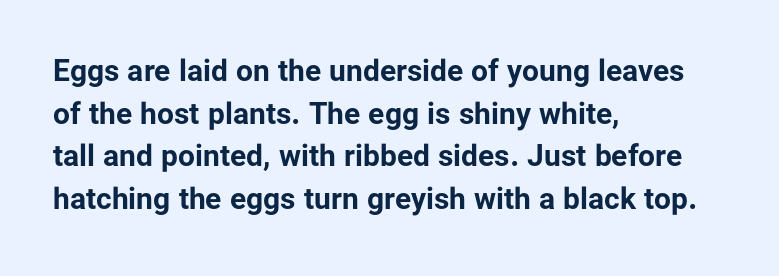
A dark, heavy texture on the line: the type is bold. Visually the block forms a straight wall on the left and a jagged coastline on the right. This rendering leaves character spacing at its baseline value. Think of a printed novel: that variable character pitch is what you see here. Rule under the text: the space is simply empty.
